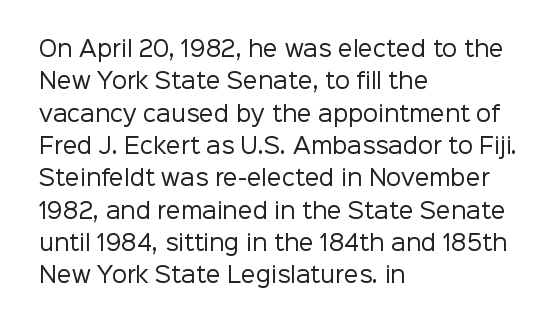
{"italic": "no", "bold": "no", "underline": "no", "align": "left", "line_spacing": "normal", "line_spacing_ratio": 1.54, "letter_spacing": "normal", "letter_spacing_em": 0.0, "glyph_px": 21}
